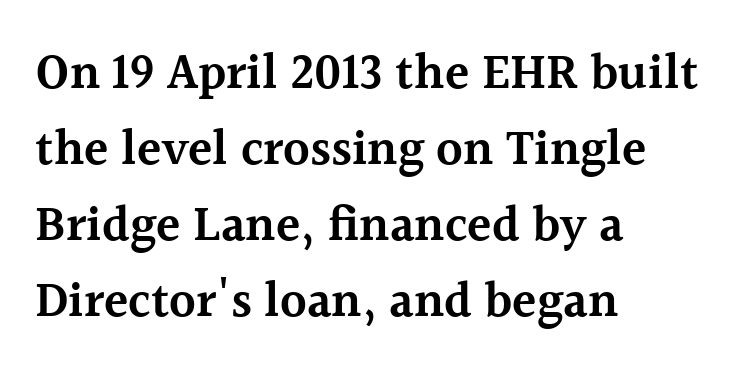
{"serif": "yes", "italic": "no", "bold": "semi", "weight": "semibold", "width": "normal", "x_height": "medium", "monospaced": "no", "underline": "no", "align": "left", "line_spacing": "normal", "line_spacing_ratio": 1.52, "letter_spacing": "normal", "letter_spacing_em": 0.0, "glyph_px": 50}
